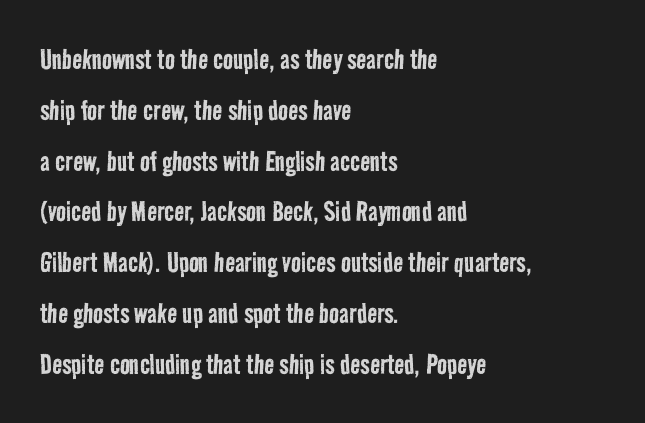
Q: Is the text bold? A: No.
Q: Is the typeface a serif or a sans-serif typeface? A: Sans-serif.
Q: Is the text underlined? A: No.
Q: How is the paragraph aligned? A: Left-aligned.
Q: Is the spacing between letters normal or unusually wide? A: Normal.
Q: Is the spacing between lines tight, normal or loose? A: Normal.
Q: Width (condensed, normal, or wide)? A: Condensed.
Q: Stroke contrast? A: Low.
Q: x-height? A: Medium.
Q: Monospaced? A: No.
